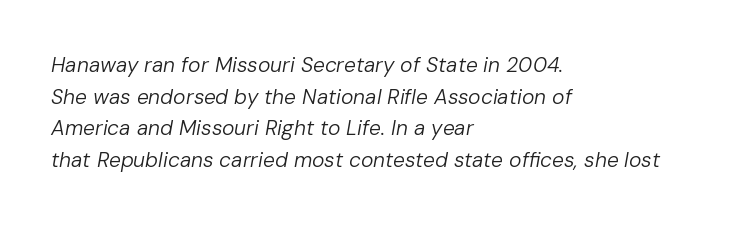
The designer left line spacing at the default. The font is comparable to plain body text, perhaps lighter. Only glyphs here, with clear space below each row. Style check: oblique.
